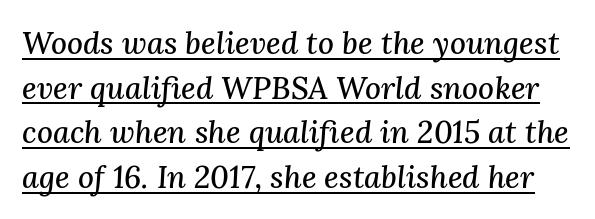
Q: Is the text italic (slanted)? A: Yes, it leans right by about 3 degrees.
Q: Is the typeface a serif or a sans-serif typeface? A: Serif.
Q: Is the text underlined? A: Yes.
Q: Is the spacing between letters normal or unusually wide? A: Normal.
Q: Is the spacing between lines tight, normal or loose? A: Normal.
Q: Width (condensed, normal, or wide)? A: Normal.
Q: Stroke contrast? A: Medium.
Q: x-height? A: Medium.
Q: Monospaced? A: No.
